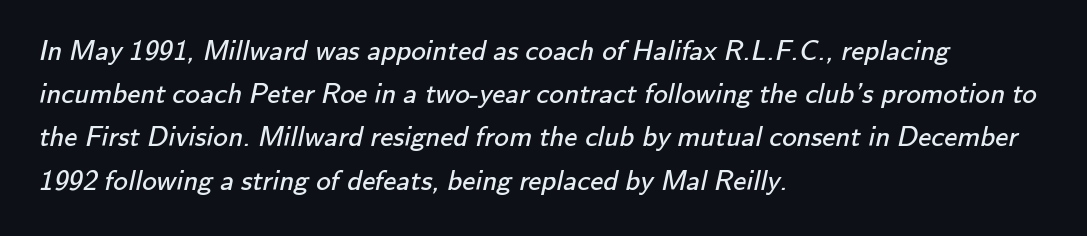
{"serif": "no", "bold": "no", "weight": "regular", "width": "normal", "stroke_contrast": "low", "x_height": "small", "monospaced": "no", "underline": "no", "align": "left", "line_spacing": "normal", "line_spacing_ratio": 1.49, "letter_spacing": "normal", "letter_spacing_em": 0.0, "glyph_px": 29}
